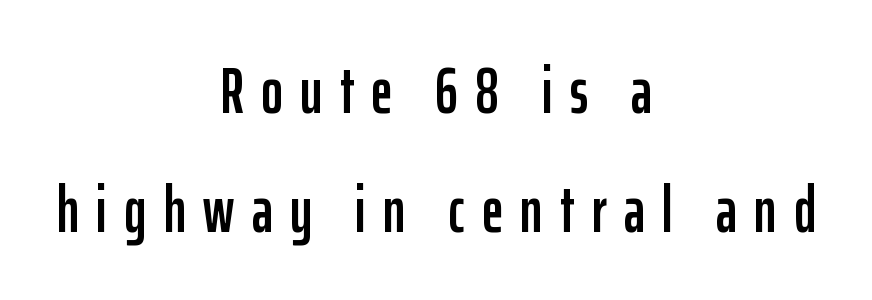
{"serif": "no", "italic": "no", "width": "condensed", "stroke_contrast": "low", "x_height": "medium", "monospaced": "no", "underline": "no", "align": "center", "line_spacing_ratio": 1.83, "letter_spacing": "wide", "letter_spacing_em": 0.27, "glyph_px": 65}
